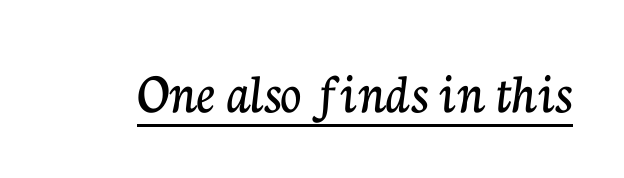
{"serif": "yes", "width": "normal", "stroke_contrast": "low", "x_height": "medium", "monospaced": "no", "underline": "yes", "letter_spacing": "normal", "letter_spacing_em": 0.0, "glyph_px": 58}
